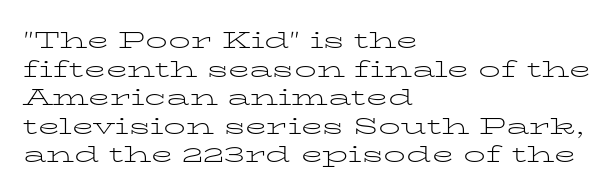
Check the space under the baseline: it is left empty. Characters follow at the spacing the type designer built in. These glyphs show unthickened strokes, regular width or finer. This is the regular roman posture of the typeface. A typesetter would call this leading conventional body-copy spacing. The compositor pushed each line to the left boundary.
